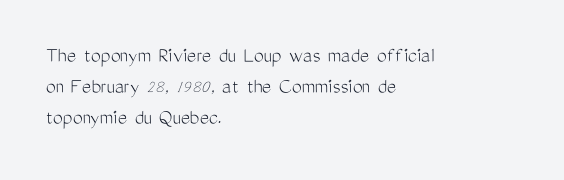
The image shows 22 px text type, upright; set left-aligned, normal line spacing (1.42x), normal letter spacing, not underlined.
